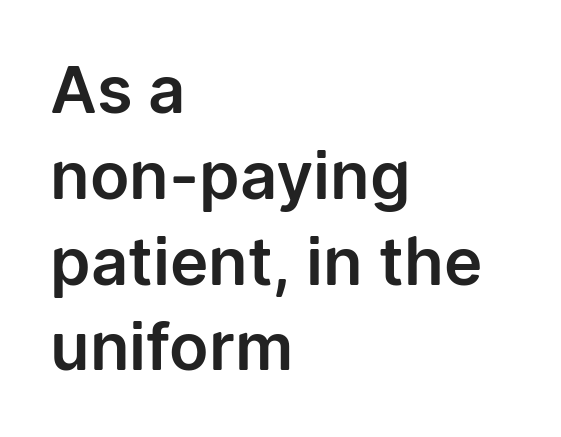
The setting favours the left margin, as ordinary paragraphs usually do. Note the varied advance widths — an 'i' is clearly narrower than an 'm'. Look at the tracking — it's just the regular setting, nothing added. Does the type have serifs? No, each stem ends abruptly. Does the lettering tilt? It doesn't — this is upright. The vertical gap from one line to the next is medium.
